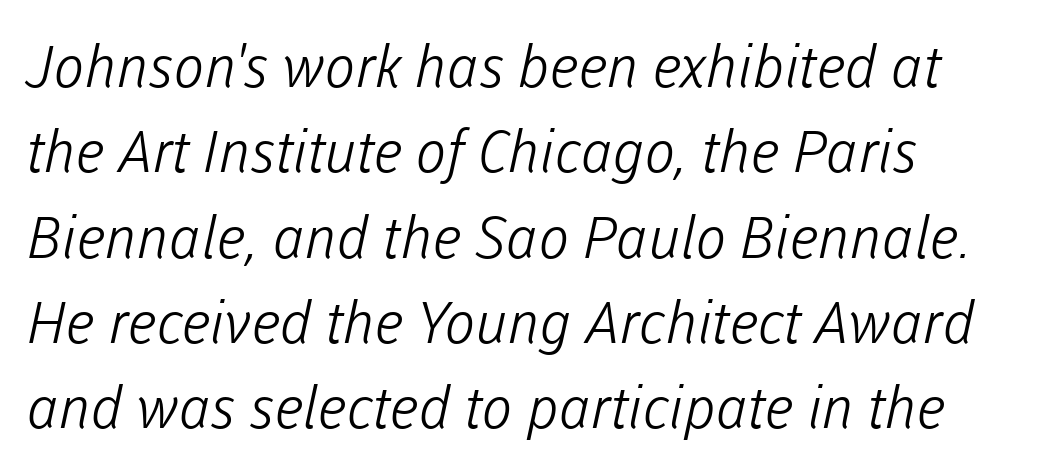
{"serif": "no", "bold": "no", "weight": "light", "width": "normal", "stroke_contrast": "low", "x_height": "medium", "monospaced": "no", "underline": "no", "align": "left", "line_spacing": "normal", "line_spacing_ratio": 1.47, "letter_spacing": "normal", "letter_spacing_em": 0.0, "glyph_px": 58}
